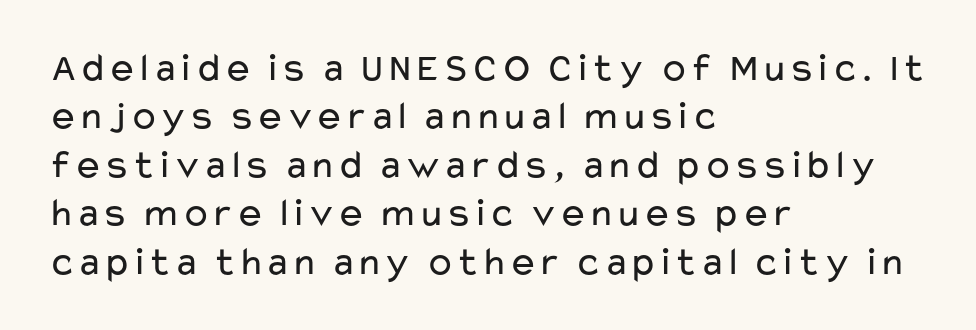
Q: Is the text bold? A: No.
Q: Is the text italic (slanted)? A: No, it is upright.
Q: Is the typeface a serif or a sans-serif typeface? A: Sans-serif.
Q: Is the text underlined? A: No.
Q: How is the paragraph aligned? A: Left-aligned.
Q: Is the spacing between letters normal or unusually wide? A: Normal.
Q: Width (condensed, normal, or wide)? A: Wide.
Q: Stroke contrast? A: Low.
Q: x-height? A: Medium.
Q: Monospaced? A: No.
